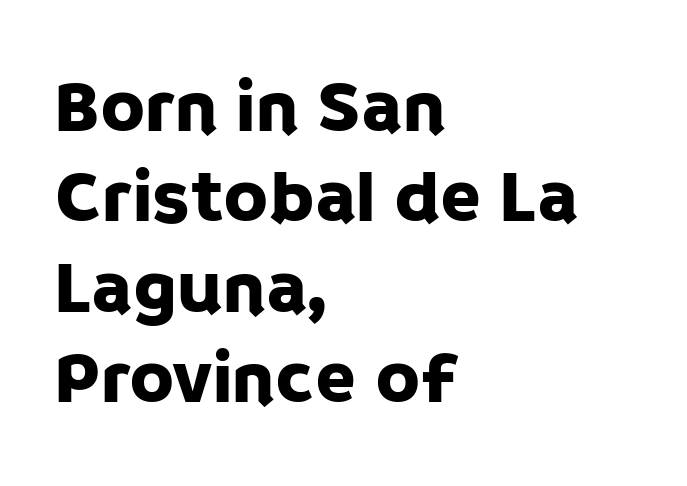
{"serif": "no", "italic": "no", "width": "normal", "stroke_contrast": "low", "x_height": "large", "monospaced": "no", "underline": "no", "align": "left", "line_spacing_ratio": 1.22, "letter_spacing": "normal", "letter_spacing_em": 0.0, "glyph_px": 74}
